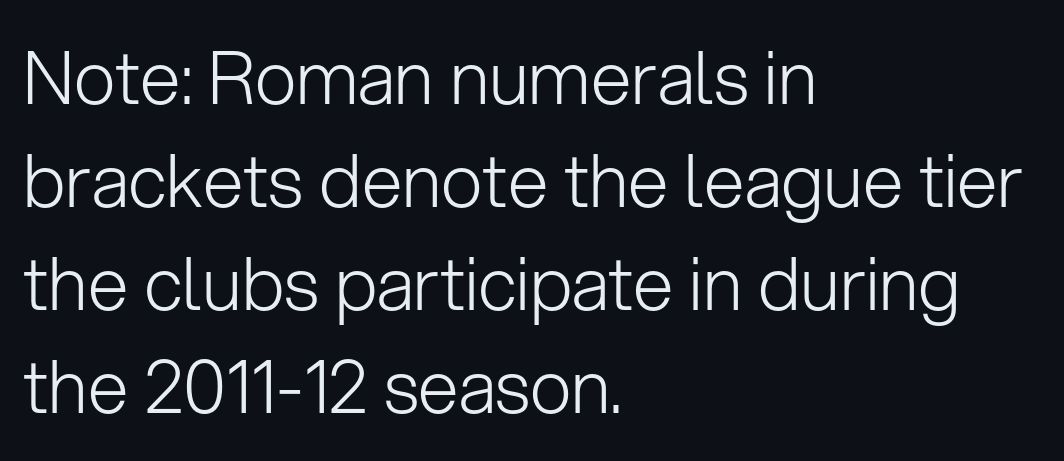
{"serif": "no", "italic": "no", "bold": "no", "weight": "light", "width": "normal", "stroke_contrast": "low", "x_height": "medium", "monospaced": "no", "underline": "no", "align": "left", "line_spacing": "normal", "line_spacing_ratio": 1.41, "letter_spacing": "normal", "letter_spacing_em": 0.0, "glyph_px": 73}
